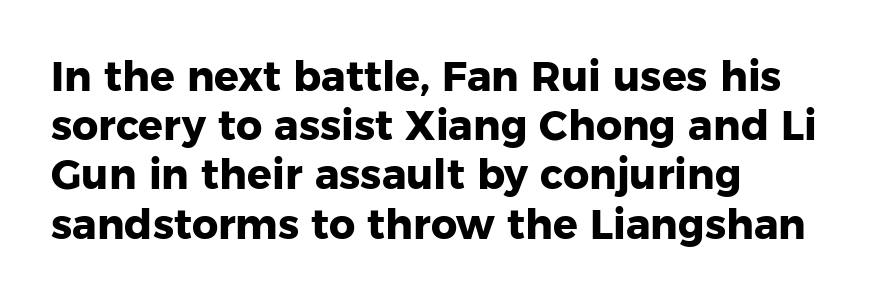
Check where the strokes stop: nothing finishes them off — pure sans. Proportional: the letters do not fall into vertical columns. Does the lettering tilt? It doesn't — this is upright. Tracking value appears to be zero — textbook default spacing. A bare baseline throughout the passage. The passage shown is emphatically bold.
